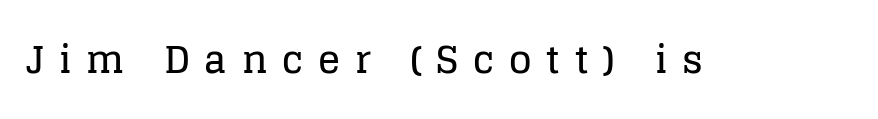
Compared with typical body copy, the letter spacing here is much looser. Underlining? Definitely not there. A roman cut, with each character standing at attention. This sample has the flowing, uneven cadence of proportional lettering. Check where the strokes stop: tiny serifs finish them off.
